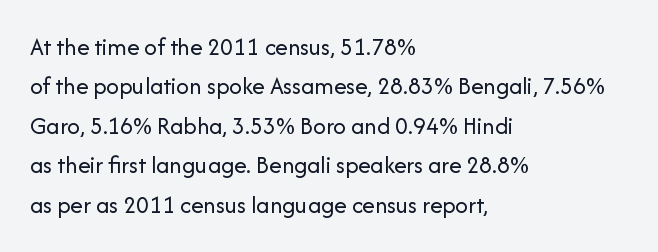
This block has exactly the height ordinary leading produces. Heft: none added — not bold. The face used here is rendered with its standard letterfit. Horizontally, the lines are justified to the leading edge only.
